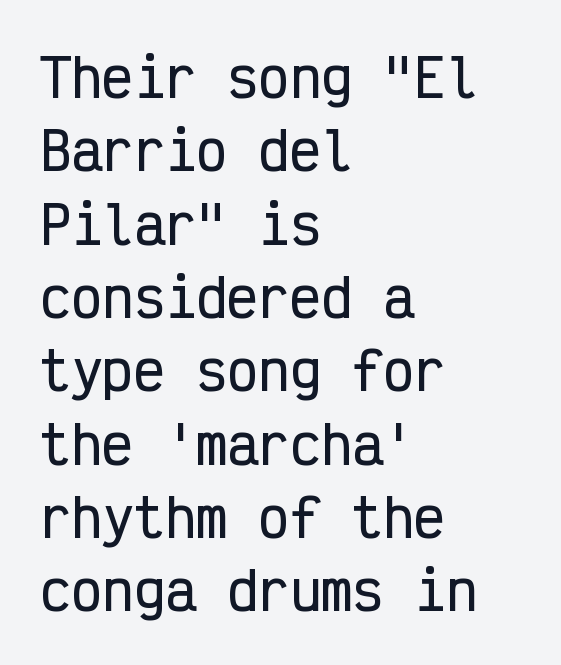
A typesetter would label this face a sans. The strip under each line holds only bare page. The rendering uses typewriter-style spacing with identical character cells. The letters stand straight up with perfectly vertical stems. Between one letter and the next there's only the usual sliver of space.
